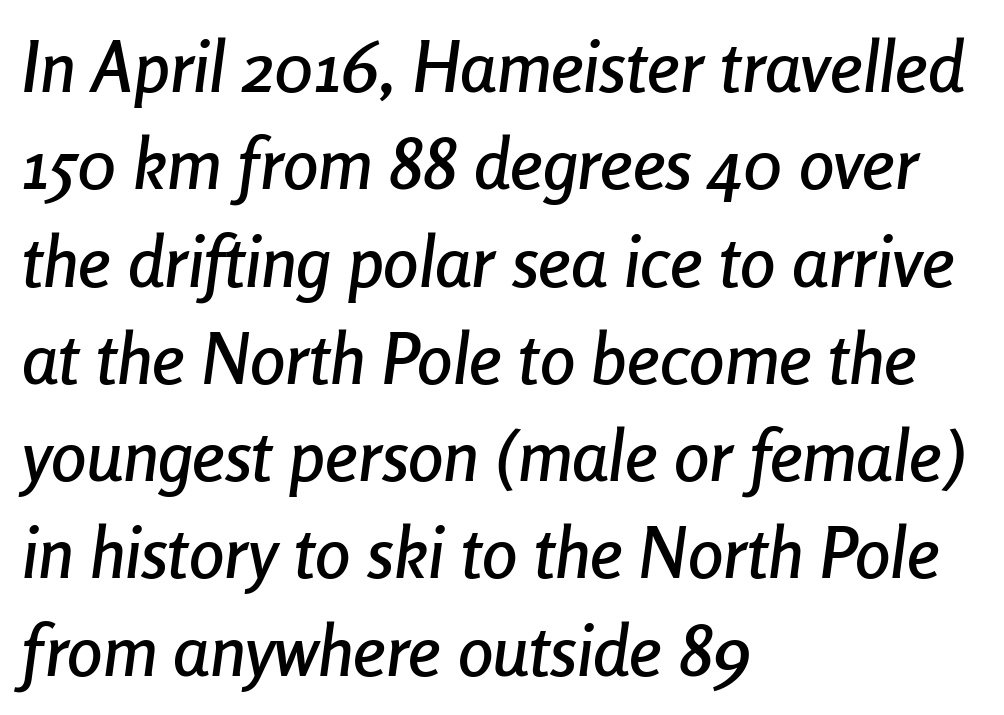
Posture: slanted. There is no visible air inserted between adjacent glyphs. The baseline area is clear. Is this a fixed-width face? No — the glyphs have proportional, varying widths. In CSS terms this would be text-align: left. If you measured baseline to baseline, you'd find a middling distance.
